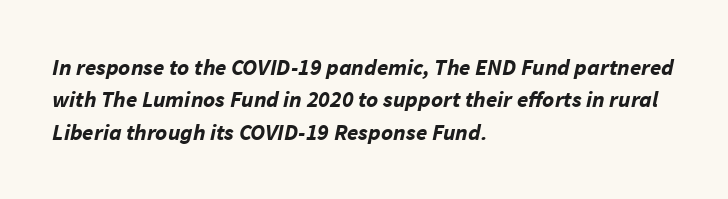
The image shows 23 px bold type, italic (leaning right); set left-aligned, normal line spacing (1.41x), normal letter spacing, not underlined.
